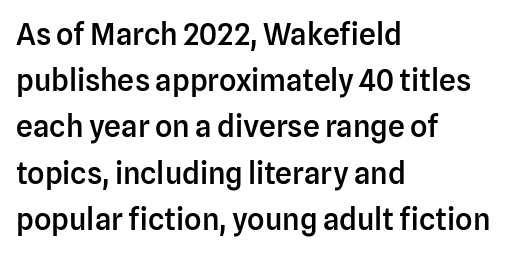
This is roman type, the default non-slanted kind. Descender tails drop into unmarked territory. Typographically, this falls in the sans-serif category. The typesetter chose a ragged-right arrangement here. Letter spacing: default. The characters look somewhat weighty, a semibold short of true bold.
